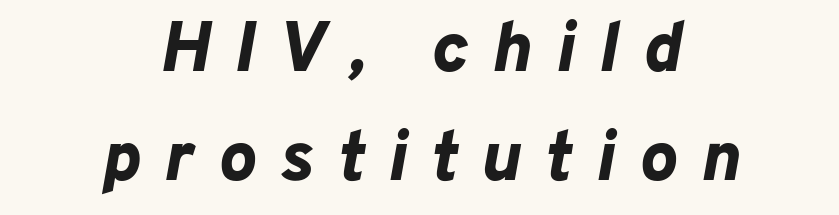
Quick note: interline space is typical. Decoration check: the copy has no underline. You could not count columns in this text — the font is proportionally spaced. The tracking jumps out immediately: characters are airy and widely separated.
